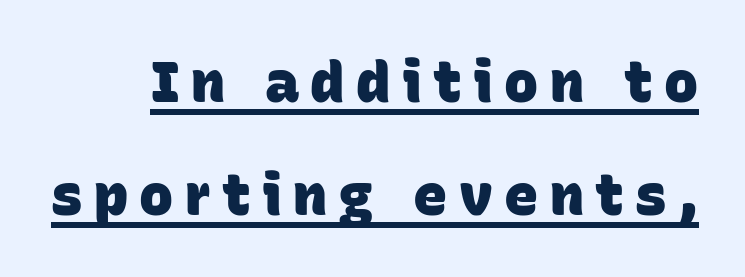
Glyph-to-glyph distance is far greater than everyday printed text. What kind of face is this? One without serifs — a sans. This rendering features underlined lettering. Varying glyph widths throughout — classic text-font behaviour. Weight: bold. What's the leading like? Stretched, with rows far apart.
